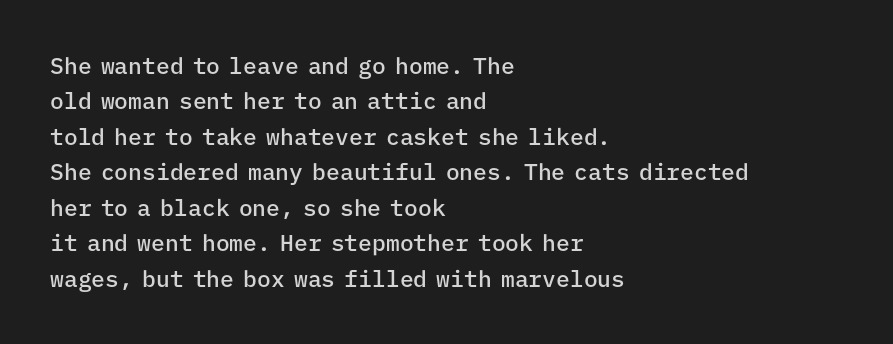
The image shows 23 px text type, upright; set left-aligned, normal line spacing (1.54x), normal letter spacing, not underlined.
